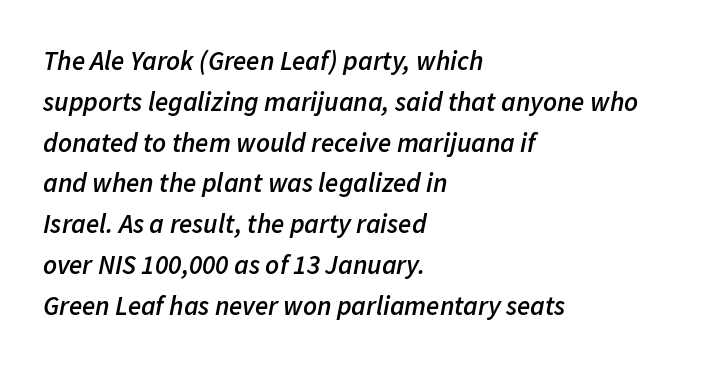
{"italic": "yes", "lean": "right", "slant_degrees": 11, "bold": "semi", "underline": "no", "align": "left", "line_spacing": "normal", "line_spacing_ratio": 1.51, "letter_spacing": "normal", "letter_spacing_em": 0.0, "glyph_px": 27}
